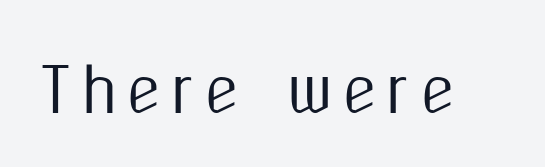
Type style note: lacks serifs. These lines are rendered in a variable-pitch font. Beneath every word, the page is bare. The font's upright variant was chosen for this text.
